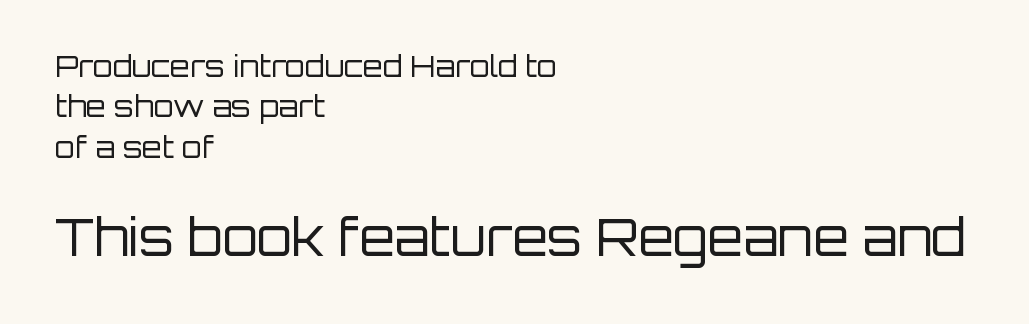
Q: Is the text bold? A: No.
Q: Is the text italic (slanted)? A: No, it is upright.
Q: Is the typeface a serif or a sans-serif typeface? A: Sans-serif.
Q: Is the text underlined? A: No.
Q: How is the paragraph aligned? A: Left-aligned.
Q: Is the spacing between letters normal or unusually wide? A: Normal.
Q: Is the spacing between lines tight, normal or loose? A: Normal.
Q: Which block of text is set in a larger size, the first (top) or the second (bottom)? A: The second (bottom) one.
Q: Width (condensed, normal, or wide)? A: Normal.
Q: Stroke contrast? A: Low.
Q: x-height? A: Large.
Q: Monospaced? A: No.
